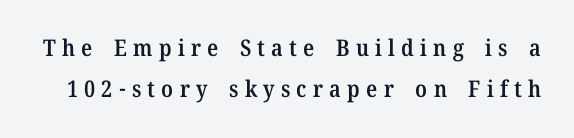
Q: Is the text bold? A: Semi-bold.
Q: Is the text italic (slanted)? A: No, it is upright.
Q: Is the text underlined? A: No.
Q: Is the spacing between letters normal or unusually wide? A: Unusually wide.
